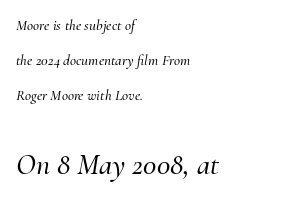
The image shows 30 px serif type, italic (leaning right); set left-aligned, loose line spacing (2.35x), normal letter spacing, not underlined; the second (bottom) block is 2.0x larger; medium stroke contrast and a small x-height.
